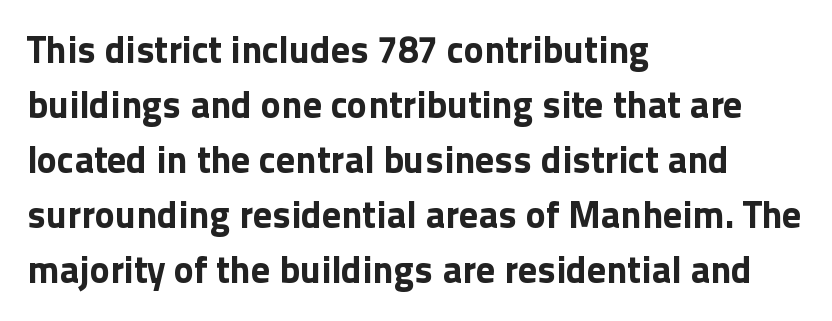
Q: Is the text bold? A: Yes.
Q: Is the text italic (slanted)? A: No, it is upright.
Q: Is the typeface a serif or a sans-serif typeface? A: Sans-serif.
Q: Is the text underlined? A: No.
Q: How is the paragraph aligned? A: Left-aligned.
Q: Is the spacing between letters normal or unusually wide? A: Normal.
Q: Is the spacing between lines tight, normal or loose? A: Normal.
Q: Width (condensed, normal, or wide)? A: Normal.
Q: x-height? A: Medium.
Q: Monospaced? A: No.
